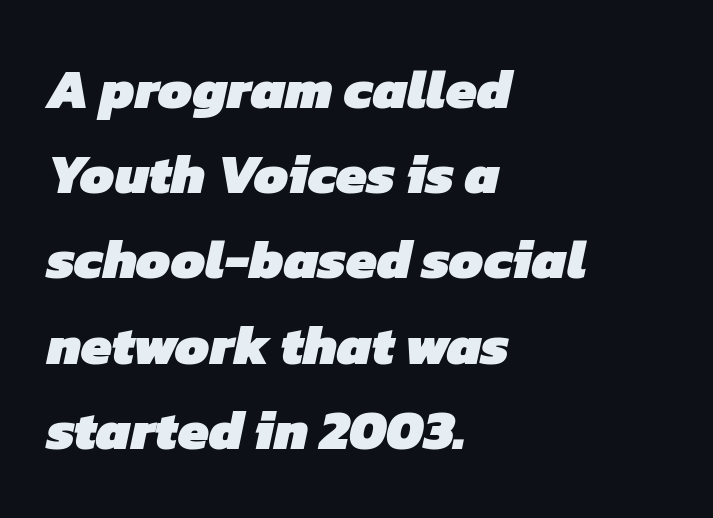
Q: Is the text bold? A: Yes.
Q: Is the typeface a serif or a sans-serif typeface? A: Sans-serif.
Q: Is the text underlined? A: No.
Q: How is the paragraph aligned? A: Left-aligned.
Q: Is the spacing between letters normal or unusually wide? A: Normal.
Q: Is the spacing between lines tight, normal or loose? A: Normal.
Q: Width (condensed, normal, or wide)? A: Normal.
Q: Stroke contrast? A: Low.
Q: x-height? A: Medium.
Q: Monospaced? A: No.
